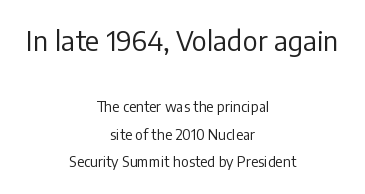
The image shows 27 px text type, upright; set centered, loose line spacing (1.95x), normal letter spacing, not underlined; the first (top) block is 1.93x larger.
